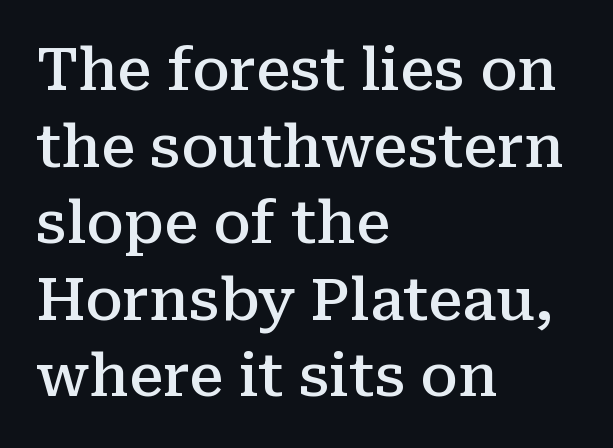
The image shows 58 px semibold serif type, upright; set left-aligned, normal line spacing (1.32x), normal letter spacing, not underlined; medium stroke contrast and a medium x-height.
